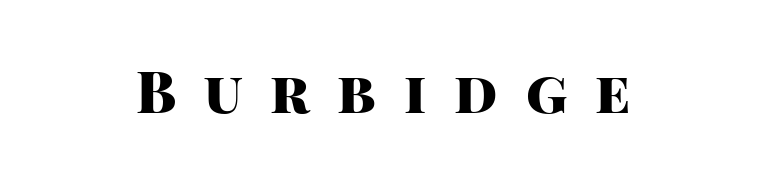
The image shows 57 px heavy sans-serif type, upright; set centered, unusually wide letter spacing (+0.49 em), not underlined; high stroke contrast and a large x-height.
